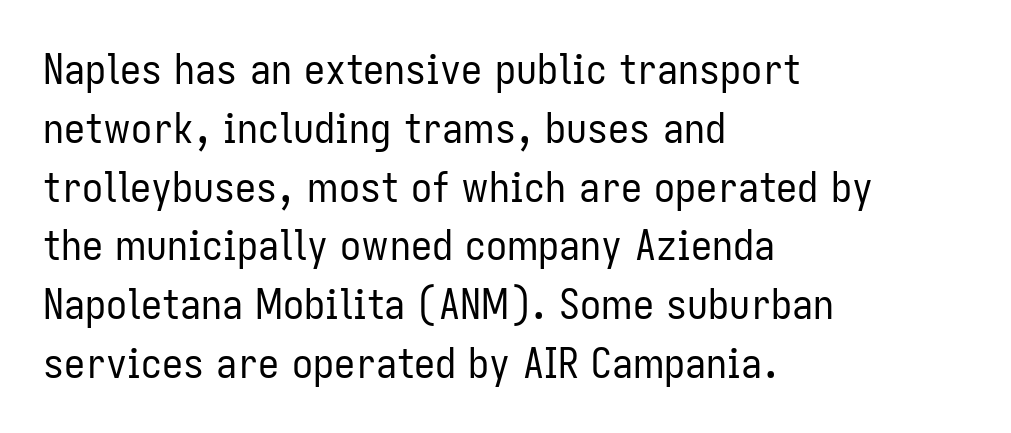
The cut favours lightness, reaching ordinary text weight at its darkest. Which margin do the lines hug? The left one — the right edge is uneven. A bare baseline throughout the passage. Caption: standard tracking, unaltered. Vertically, the passage feels balanced, rows spaced as you'd expect.
